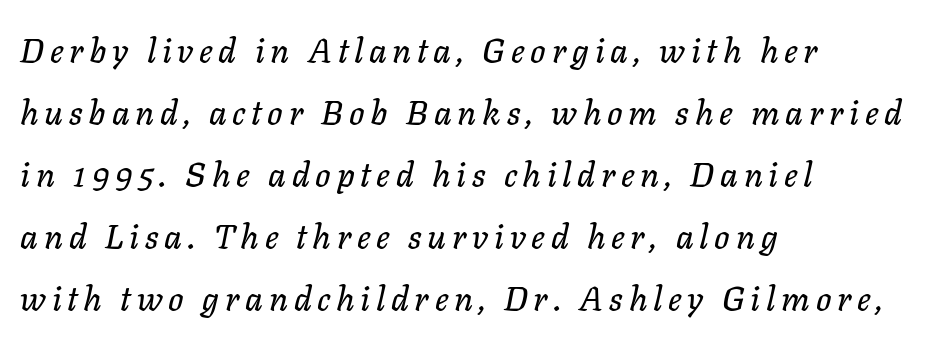
{"italic": "yes", "lean": "right", "slant_degrees": 11, "width": "normal", "stroke_contrast": "low", "x_height": "medium", "monospaced": "no", "underline": "no", "align": "left", "line_spacing_ratio": 1.82, "glyph_px": 34}
